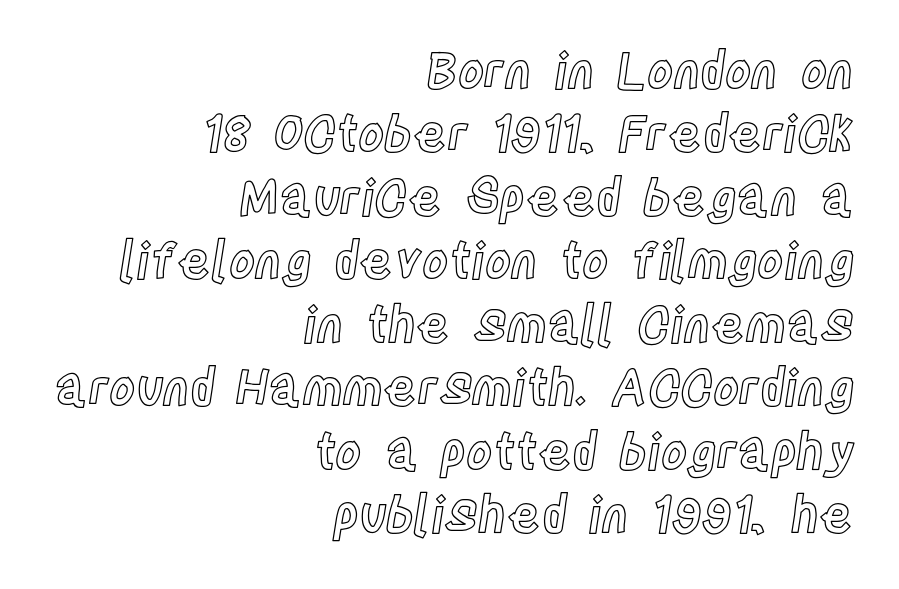
Q: Is the text italic (slanted)? A: Yes.
Q: Is the text underlined? A: No.
Q: How is the paragraph aligned? A: Right-aligned.
Q: Is the spacing between letters normal or unusually wide? A: Normal.
Q: Is the spacing between lines tight, normal or loose? A: Normal.
Q: Width (condensed, normal, or wide)? A: Condensed.
Q: x-height? A: Large.
Q: Monospaced? A: No.
